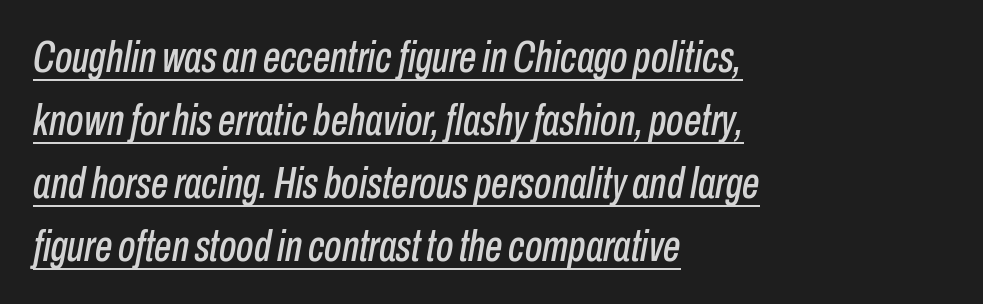
Descenders here cross a horizontal rule under the line. The specimen reads as italic at a glance. The rendering uses natural spacing where letterforms have individual widths. Compared with a centered layout, this one pins lines to the left instead. The passage shown has conventional tracking throughout. The block of text has a typical density, with ordinary space between rows.
